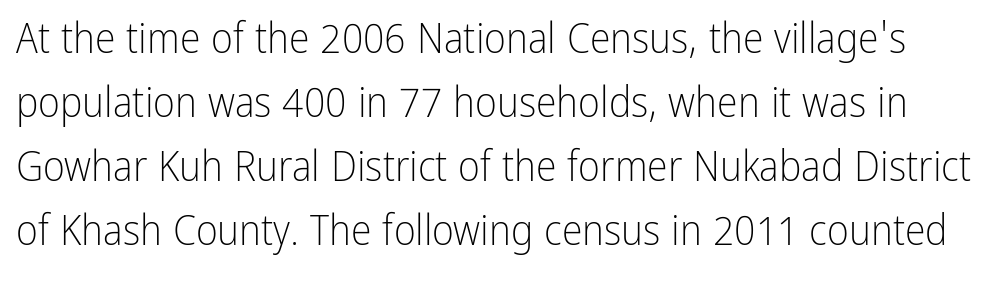
Q: Is the text bold? A: No.
Q: Is the text italic (slanted)? A: No, it is upright.
Q: Is the typeface a serif or a sans-serif typeface? A: Sans-serif.
Q: Is the text underlined? A: No.
Q: Is the spacing between letters normal or unusually wide? A: Normal.
Q: Is the spacing between lines tight, normal or loose? A: Normal.
Q: Width (condensed, normal, or wide)? A: Condensed.
Q: Stroke contrast? A: Low.
Q: x-height? A: Medium.
Q: Monospaced? A: No.
